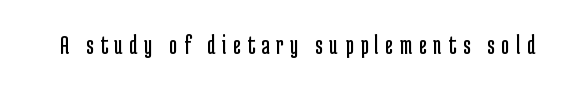
Think of a printed novel: that variable character pitch is what you see here. Classification — sans serif. This is not heavy type; no bold has been used. Ascenders rise straight up at ninety degrees.
